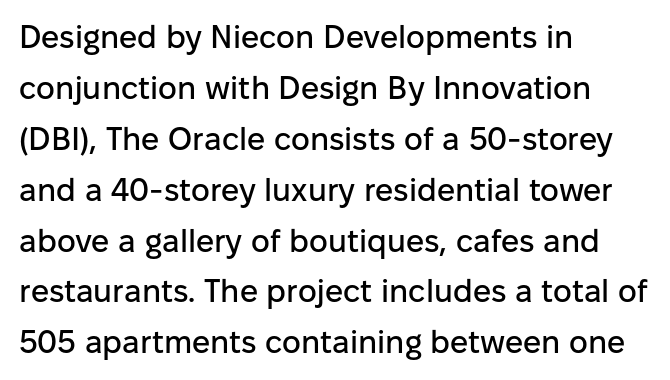
{"serif": "no", "italic": "no", "width": "normal", "stroke_contrast": "low", "x_height": "medium", "monospaced": "no", "underline": "no", "align": "left", "line_spacing": "normal", "line_spacing_ratio": 1.59, "letter_spacing": "normal", "letter_spacing_em": 0.0, "glyph_px": 32}
